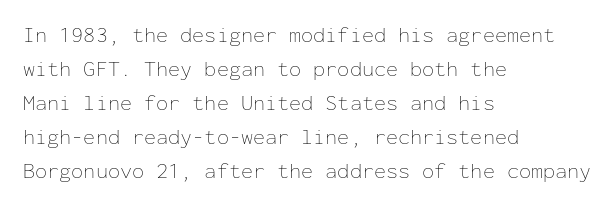
The image shows 22 px text type, upright; set left-aligned, normal line spacing (1.54x), normal letter spacing, not underlined.
